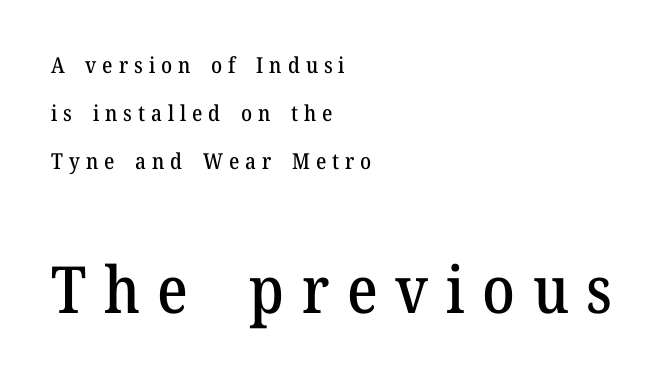
The image shows 65 px serif type, upright; set left-aligned, loose line spacing (2.19x), unusually wide letter spacing (+0.27 em), not underlined; the second (bottom) block is 2.95x larger; medium stroke contrast and a medium x-height.
